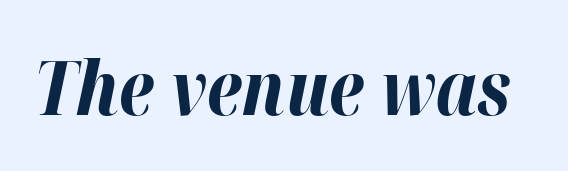
Q: Is the text bold? A: Yes.
Q: Is the text italic (slanted)? A: Yes, it leans right by about 12 degrees.
Q: Is the text underlined? A: No.
Q: Is the spacing between letters normal or unusually wide? A: Normal.
Q: Width (condensed, normal, or wide)? A: Normal.
Q: Stroke contrast? A: High.
Q: x-height? A: Medium.
Q: Monospaced? A: No.
